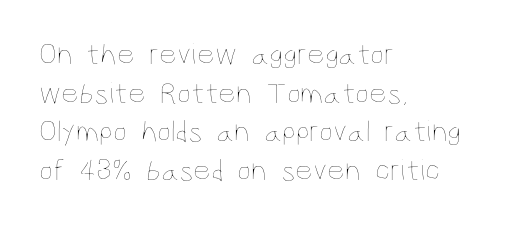
{"italic": "no", "bold": "no", "weight": "thin", "width": "condensed", "stroke_contrast": "low", "x_height": "large", "monospaced": "no", "underline": "no", "align": "left", "line_spacing": "normal", "line_spacing_ratio": 1.25, "letter_spacing": "normal", "letter_spacing_em": 0.0, "glyph_px": 31}
